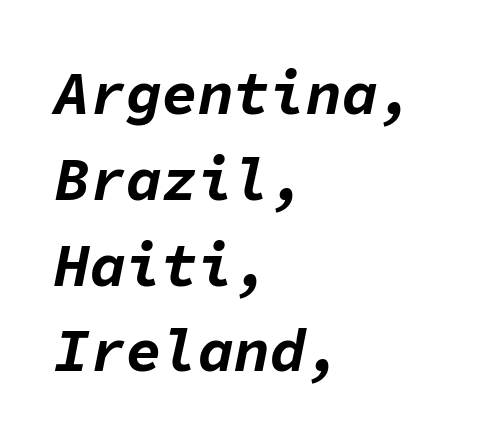
The line texture is even and compact thanks to regular tracking. The foot of each line stays bare and open. This sample is left-justified, so line endings fall wherever the words run out. The passage shown is typed in a monospace face where columns stay perfectly aligned. How would I describe the line gaps? Plain and ordinary. Designer's note — italics engaged.
